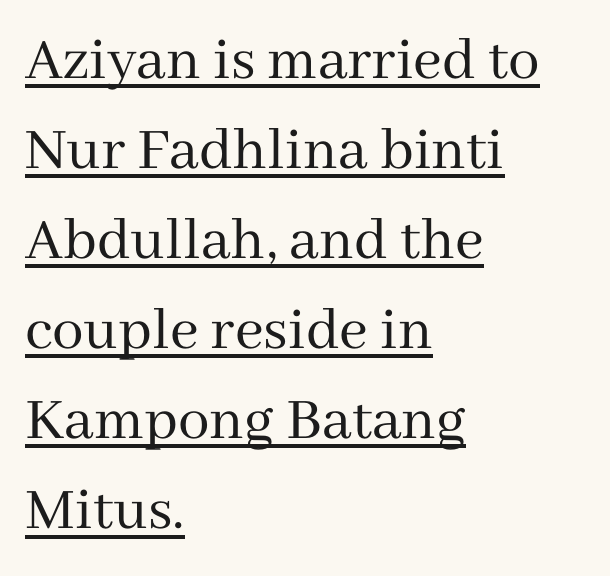
Posture: vertical. The text block is weighted toward the left margin, trailing off unevenly rightward. Note: serifs present on the glyphs. The passage shown stacks its lines at a standard gap.
